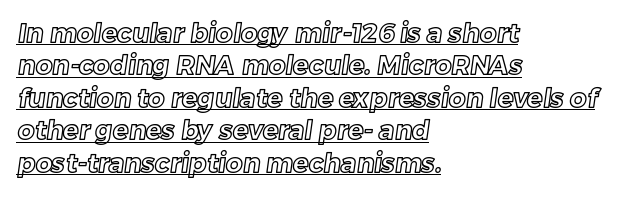
The image shows 26 px text type; set left-aligned, normal line spacing (1.25x), normal letter spacing, underlined.
